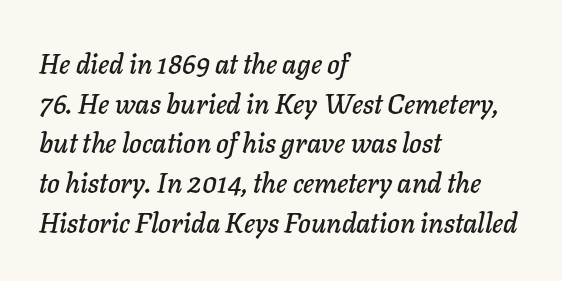
Q: Is the text italic (slanted)? A: Yes, it leans right by about 11 degrees.
Q: Is the text underlined? A: No.
Q: How is the paragraph aligned? A: Left-aligned.
Q: Is the spacing between letters normal or unusually wide? A: Normal.
Q: Is the spacing between lines tight, normal or loose? A: Normal.
